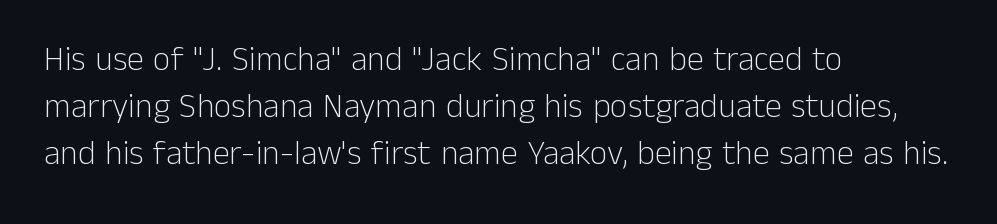
These lines are rendered in a variable-pitch font. This sample keeps an unexceptional amount of space between lines. Lines of text with bare space underneath. Serif or sans? Sans — the stroke terminals are bare.
